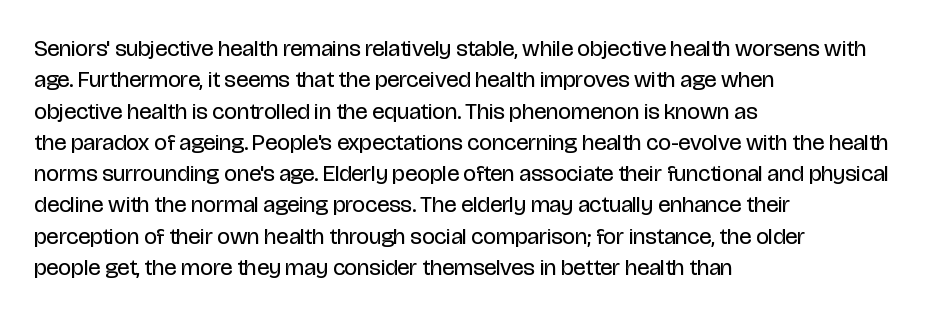
One glance says typical: line gaps are just what's usual. What stands out about the letter spacing? Nothing — it is the standard amount. This reads as an unemphasized weight, regular at the heaviest. The text block is weighted toward the left margin, trailing off unevenly rightward. Descender tails drop into unmarked territory. The specimen reads as upright at a glance.
